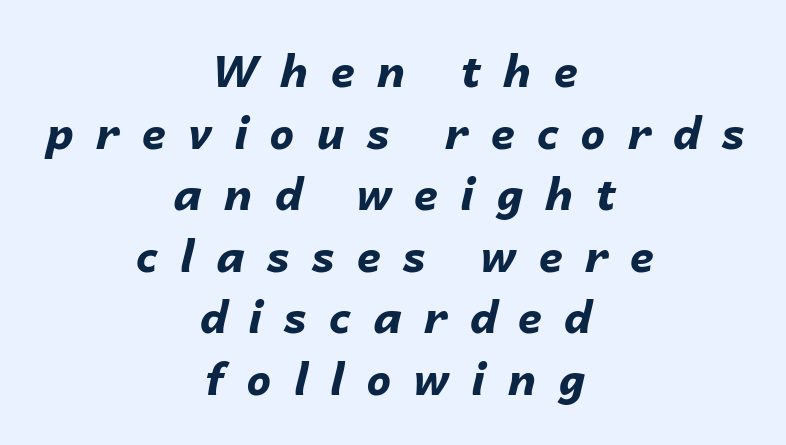
Q: Is the text bold? A: Yes.
Q: Is the text italic (slanted)? A: Yes, it leans right by about 14 degrees.
Q: Is the text underlined? A: No.
Q: How is the paragraph aligned? A: Centered.
Q: Is the spacing between letters normal or unusually wide? A: Unusually wide.
Q: Is the spacing between lines tight, normal or loose? A: Normal.
Q: Width (condensed, normal, or wide)? A: Normal.
Q: Stroke contrast? A: Low.
Q: x-height? A: Medium.
Q: Monospaced? A: No.
